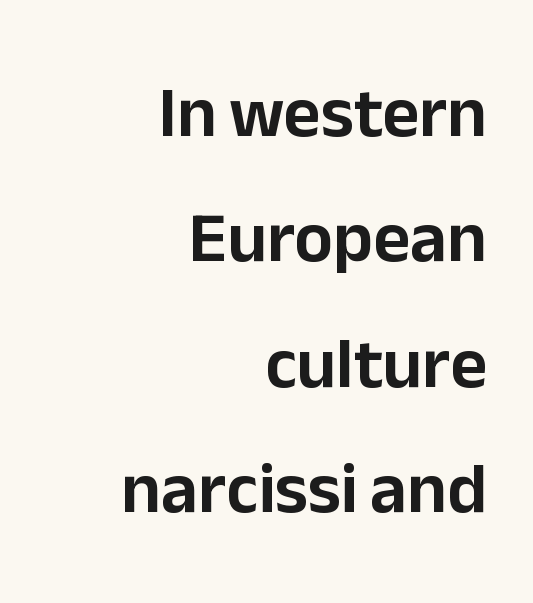
The image shows 72 px sans-serif type, upright; set right-aligned, line spacing 1.74x, normal letter spacing, not underlined; low stroke contrast and a medium x-height.
